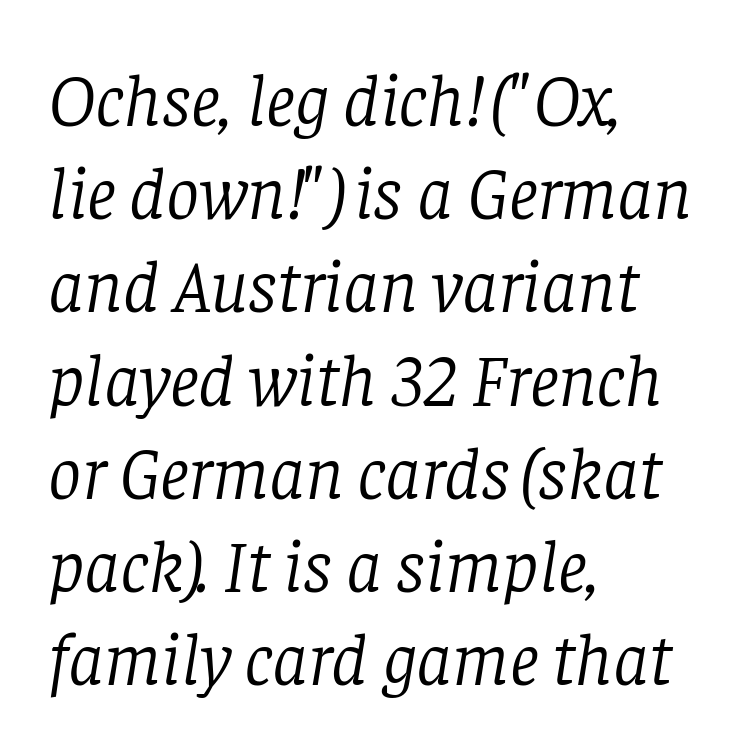
{"serif": "yes", "italic": "yes", "lean": "right", "slant_degrees": 8, "bold": "no", "weight": "light", "width": "normal", "stroke_contrast": "low", "x_height": "large", "monospaced": "no", "underline": "no", "align": "left", "line_spacing": "normal", "line_spacing_ratio": 1.26, "letter_spacing": "normal", "letter_spacing_em": 0.0, "glyph_px": 74}
